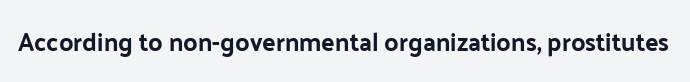
If you drew a line through each stem, it would be perfectly vertical. Characters follow at the spacing the type designer built in. The words here are not underlined.
